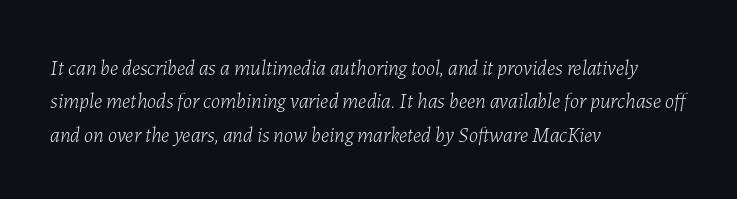
Q: Is the text bold? A: No.
Q: Is the text italic (slanted)? A: Yes, it leans right by about 7 degrees.
Q: Is the text underlined? A: No.
Q: How is the paragraph aligned? A: Left-aligned.
Q: Is the spacing between letters normal or unusually wide? A: Normal.
Q: Is the spacing between lines tight, normal or loose? A: Normal.
